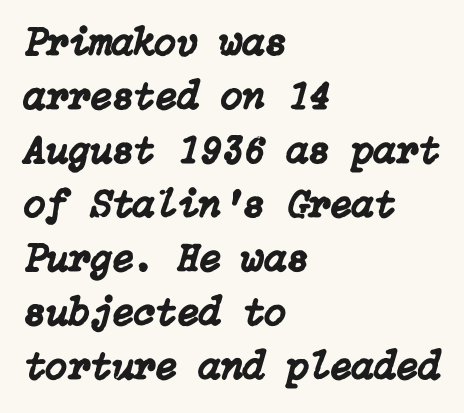
Every row of glyphs begins at an identical x-position on the left. These lines keep a tight, regular rhythm from letter to letter. The space directly below the letters is spotless. Rows of type keep a routine distance in the vertical direction. The glyphs look as if they've been sheared to an angle.
